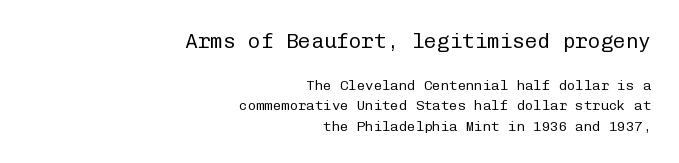
{"italic": "no", "bold": "no", "underline": "no", "align": "right", "line_spacing": "normal", "line_spacing_ratio": 1.47, "letter_spacing": "normal", "letter_spacing_em": 0.0, "larger_block": "first", "size_ratio": 1.5, "glyph_px": 21}
